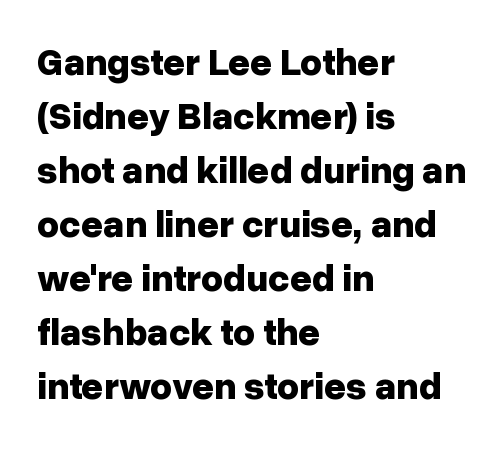
Italic? Not at all — the glyphs are vertical. Here the glyphs are tracked normally, forming tight word shapes. Is this a sans? Yes — the strokes have no serifs. Decoration check: the copy has no underline. The rendering anchors every line to the left-hand side. Proportional: the letters do not fall into vertical columns.
